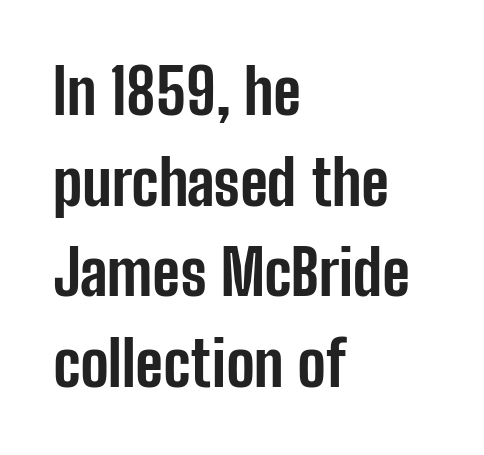
The image shows 63 px bold, condensed sans-serif type, upright; set left-aligned, normal line spacing (1.44x), normal letter spacing, not underlined; low stroke contrast and a medium x-height.
